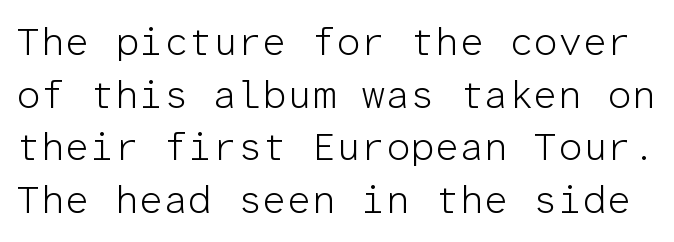
Q: Is the text bold? A: No.
Q: Is the text italic (slanted)? A: No, it is upright.
Q: Is the typeface a serif or a sans-serif typeface? A: Sans-serif.
Q: Is the text underlined? A: No.
Q: Is the spacing between letters normal or unusually wide? A: Normal.
Q: Is the spacing between lines tight, normal or loose? A: Normal.
Q: Width (condensed, normal, or wide)? A: Normal.
Q: Stroke contrast? A: Low.
Q: x-height? A: Medium.
Q: Monospaced? A: Yes.
